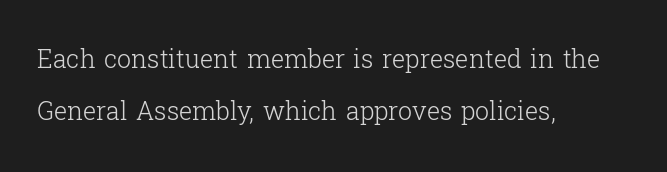
{"italic": "no", "bold": "no", "underline": "no", "align": "left", "line_spacing": "loose", "line_spacing_ratio": 2.08, "letter_spacing": "normal", "letter_spacing_em": 0.0, "glyph_px": 25}
